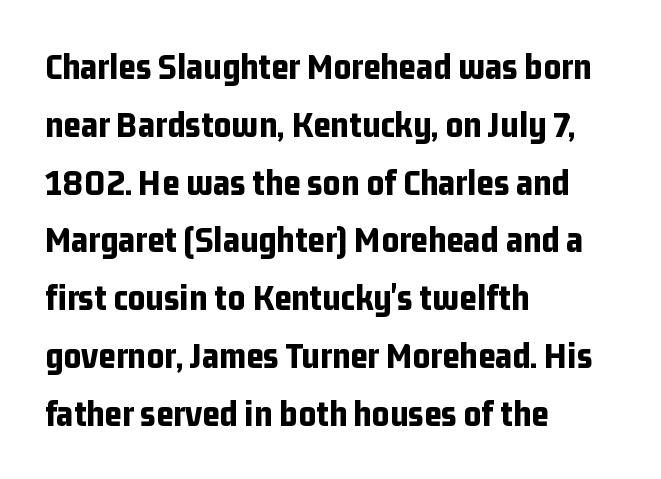
The image shows 38 px bold, condensed sans-serif type, upright; set left-aligned, normal line spacing (1.52x), normal letter spacing, not underlined; low stroke contrast and a medium x-height.
